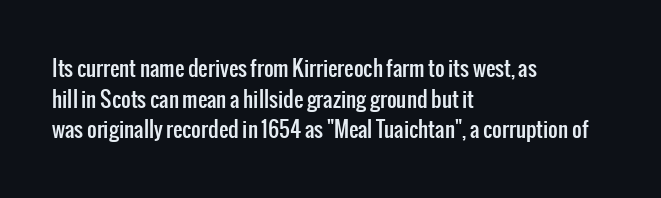
Style check: upright. Quick note: interline space is typical. This sample uses plain, unmodified letter spacing. In CSS terms this would be text-align: left.
